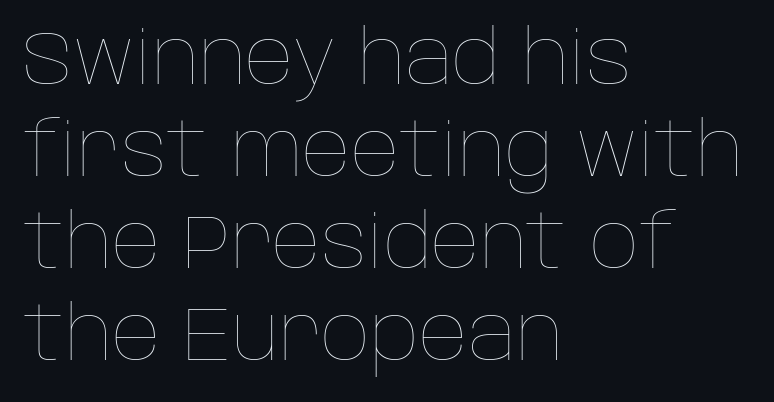
Q: Is the text bold? A: No.
Q: Is the text italic (slanted)? A: No, it is upright.
Q: Is the text underlined? A: No.
Q: How is the paragraph aligned? A: Left-aligned.
Q: Is the spacing between letters normal or unusually wide? A: Normal.
Q: Width (condensed, normal, or wide)? A: Normal.
Q: Stroke contrast? A: Low.
Q: x-height? A: Large.
Q: Monospaced? A: No.
